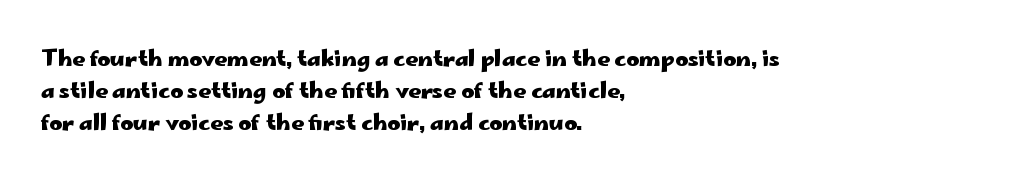
{"italic": "no", "bold": "yes", "underline": "no", "align": "left", "line_spacing": "normal", "line_spacing_ratio": 1.46, "letter_spacing": "normal", "letter_spacing_em": 0.0, "glyph_px": 22}
